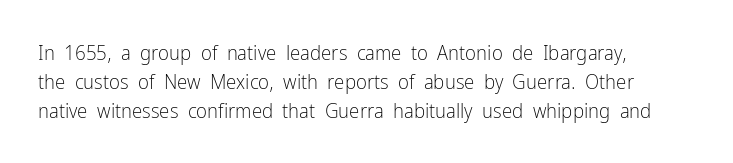
Letters rest on an invisible, unmarked baseline. Heaviness? Minimal to ordinary, like unemphasized prose. The rendering anchors every line to the left-hand side. The line-height multiplier appears to be the usual default.
